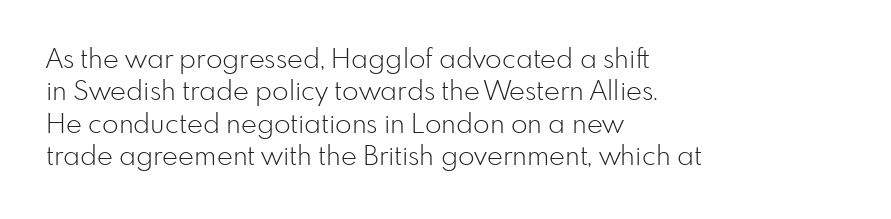
The font is comparable to plain body text, perhaps lighter. Line starts are locked; line ends wander. Nothing unusual about the tracking: characters are spaced as the font intends. The type sits square on the baseline with zero lean. Rule under the text: the space is simply empty.
